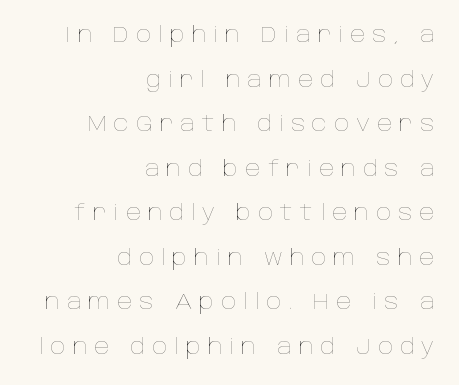
The image shows 21 px text type, upright; set right-aligned, loose line spacing (2.12x), unusually wide letter spacing (+0.34 em), not underlined.
